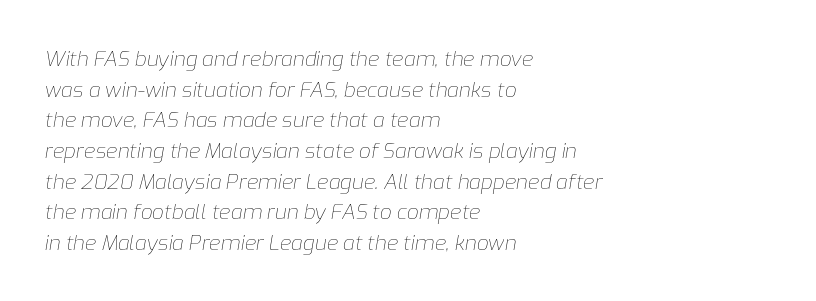
{"italic": "yes", "lean": "right", "slant_degrees": 9, "bold": "no", "underline": "no", "align": "left", "line_spacing": "normal", "line_spacing_ratio": 1.46, "letter_spacing": "normal", "letter_spacing_em": 0.0, "glyph_px": 21}
